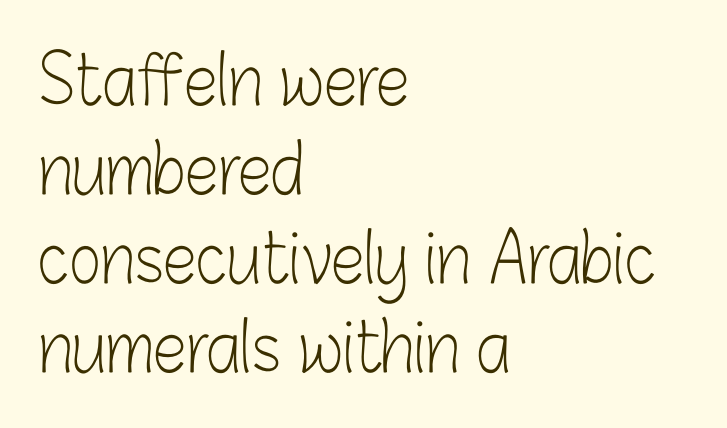
The image shows 68 px light, condensed sans-serif type, upright; set left-aligned, normal line spacing (1.31x), normal letter spacing, not underlined; low stroke contrast and a medium x-height.
